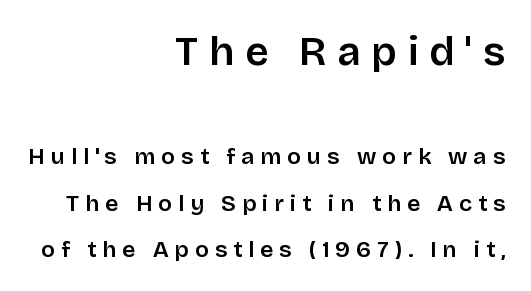
Q: Is the text italic (slanted)? A: No, it is upright.
Q: Is the typeface a serif or a sans-serif typeface? A: Sans-serif.
Q: Is the text underlined? A: No.
Q: How is the paragraph aligned? A: Right-aligned.
Q: Is the spacing between letters normal or unusually wide? A: Unusually wide.
Q: Is the spacing between lines tight, normal or loose? A: Loose.
Q: Which block of text is set in a larger size, the first (top) or the second (bottom)? A: The first (top) one.
Q: Width (condensed, normal, or wide)? A: Normal.
Q: Stroke contrast? A: Low.
Q: x-height? A: Large.
Q: Monospaced? A: No.
